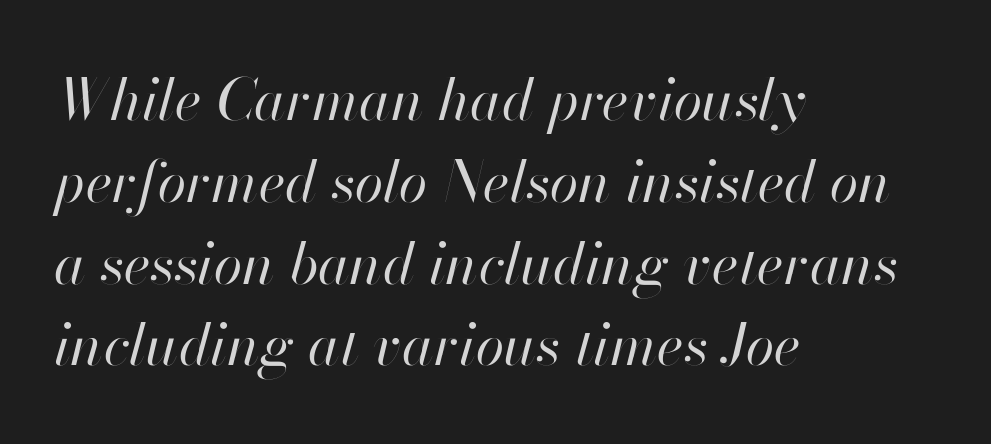
The image shows 58 px regular-weight type, italic (leaning right); set left-aligned, normal line spacing (1.41x), normal letter spacing, not underlined; high stroke contrast and a small x-height.
